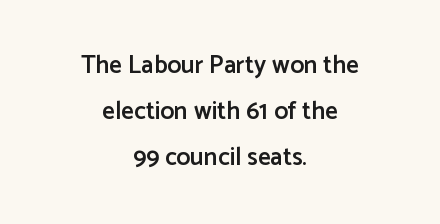
{"italic": "no", "bold": "semi", "underline": "no", "align": "center", "line_spacing_ratio": 1.84, "letter_spacing": "normal", "letter_spacing_em": 0.0, "glyph_px": 25}
